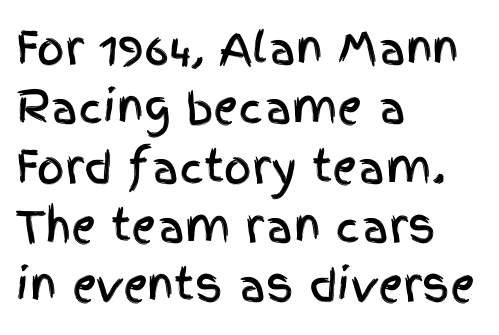
The image shows 43 px condensed sans-serif type, upright; set left-aligned, normal line spacing (1.38x), normal letter spacing, not underlined; a large x-height.
